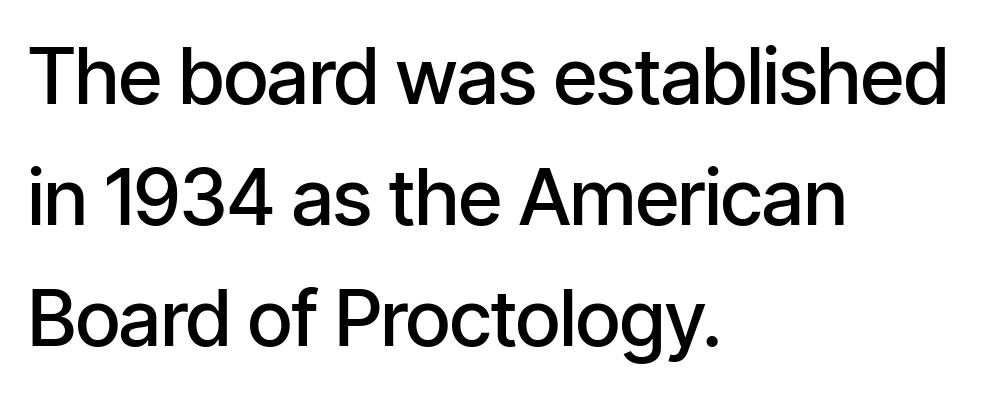
This sample uses a sans-serif face. The passage shown is typed in a proportional face where columns would drift. The lines sit at an ordinary, default distance from one another. Plain, unruled lines of type. All the whitespace from short lines collects on the right.
